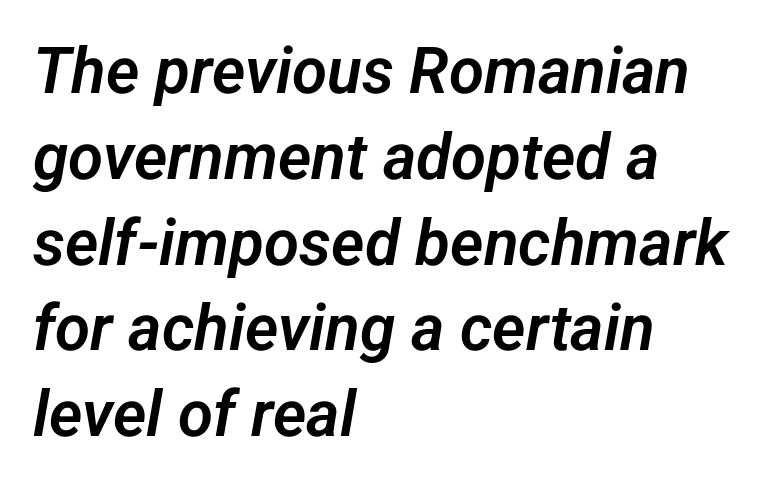
The image shows 64 px sans-serif type; set left-aligned, normal line spacing (1.34x), normal letter spacing, not underlined; low stroke contrast and a medium x-height.
